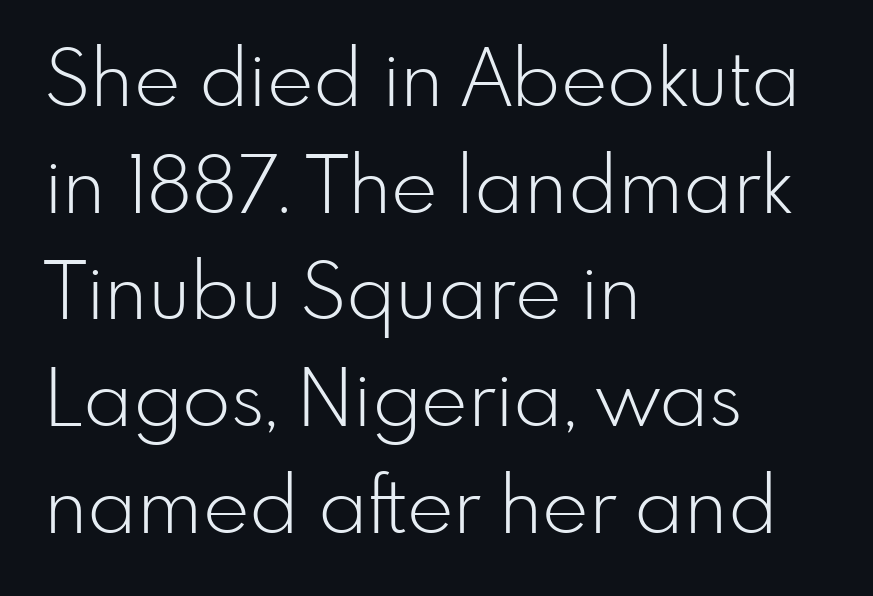
Q: Is the text bold? A: No.
Q: Is the text italic (slanted)? A: No, it is upright.
Q: Is the typeface a serif or a sans-serif typeface? A: Sans-serif.
Q: Is the text underlined? A: No.
Q: How is the paragraph aligned? A: Left-aligned.
Q: Is the spacing between letters normal or unusually wide? A: Normal.
Q: Is the spacing between lines tight, normal or loose? A: Normal.
Q: Width (condensed, normal, or wide)? A: Normal.
Q: Stroke contrast? A: Low.
Q: x-height? A: Small.
Q: Monospaced? A: No.
